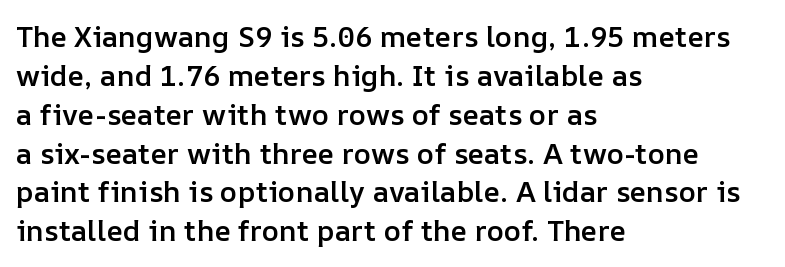
The image shows 29 px semibold type, upright; set left-aligned, normal line spacing (1.34x), normal letter spacing, not underlined; low stroke contrast and a medium x-height.
